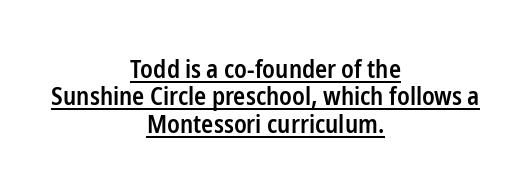
The image shows 25 px text type, upright; set centered, tight line spacing (1.1x), normal letter spacing, underlined.
